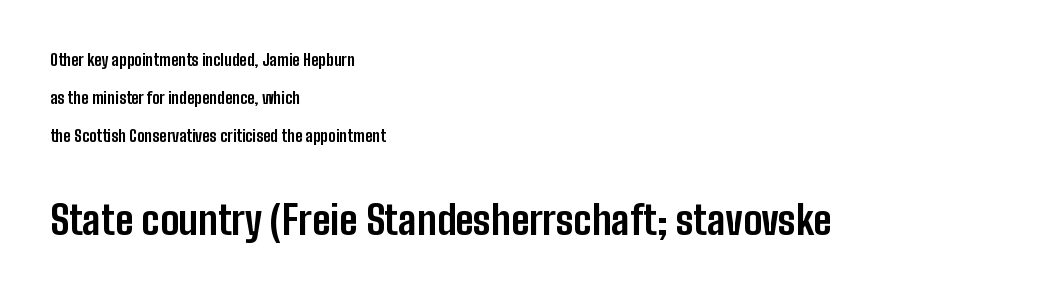
Nobody drew a line under any word here. Heft: maximum for text — a bold. Tracking here is standard; glyphs follow each other at the usual distance. The letters in the lower block stand taller than those in the block above.
